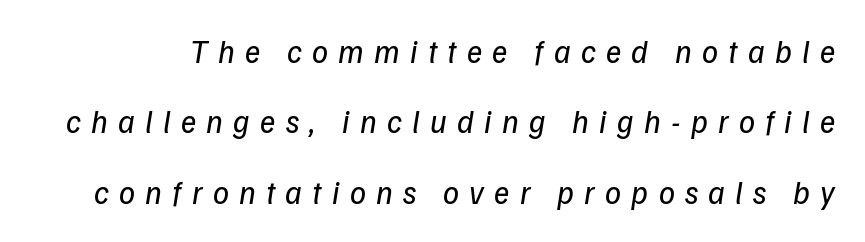
The image shows 32 px regular-weight sans-serif type; set loose line spacing (2.2x), unusually wide letter spacing (+0.32 em), not underlined; low stroke contrast and a medium x-height.
